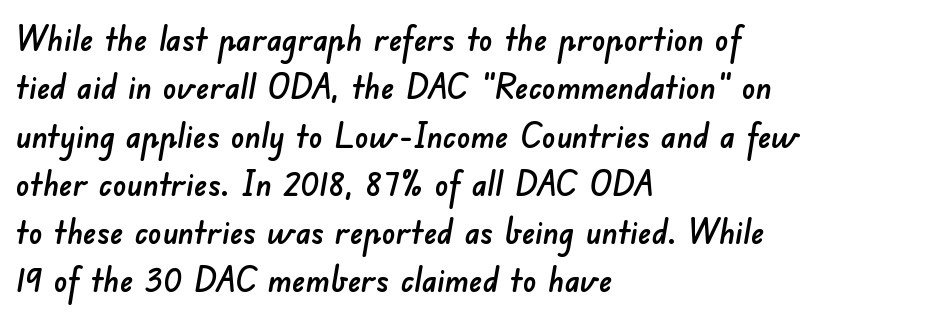
The image shows 34 px sans-serif type; set left-aligned, normal line spacing (1.42x), normal letter spacing, not underlined; low stroke contrast and a small x-height.
